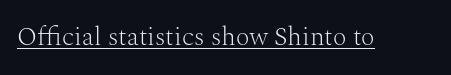
The image shows 26 px text type, upright; set normal letter spacing, underlined.
